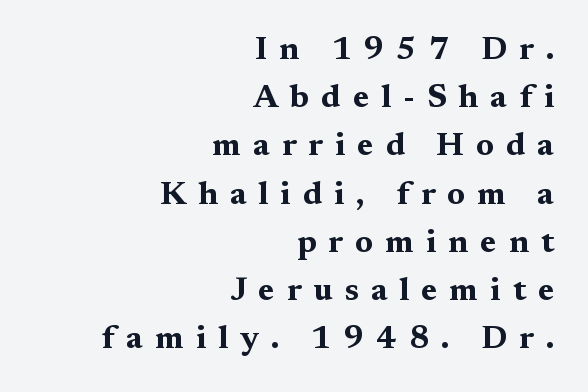
The typesetting leans heavy: a genuine bold. Observe the wide spacing: letters keep a clear distance from each other. A flush-right, rag-left setting is used for this passage. Stroke terminals: seriffed. Quick note: underline off.
